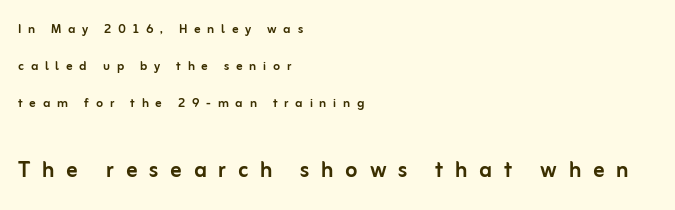
The image shows 28 px sans-serif type, upright; set left-aligned, loose line spacing (2.31x), unusually wide letter spacing (+0.42 em), not underlined; the second (bottom) block is 1.75x larger; low stroke contrast and a medium x-height.
